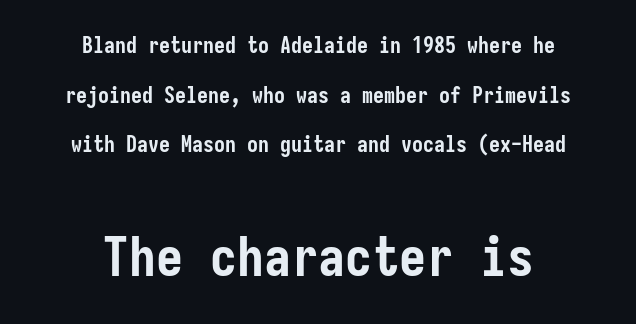
{"serif": "no", "italic": "no", "bold": "yes", "weight": "semibold", "width": "condensed", "stroke_contrast": "low", "x_height": "medium", "underline": "no", "align": "center", "line_spacing": "loose", "line_spacing_ratio": 2.26, "letter_spacing": "normal", "letter_spacing_em": 0.0, "larger_block": "second", "size_ratio": 2.45, "glyph_px": 54}
